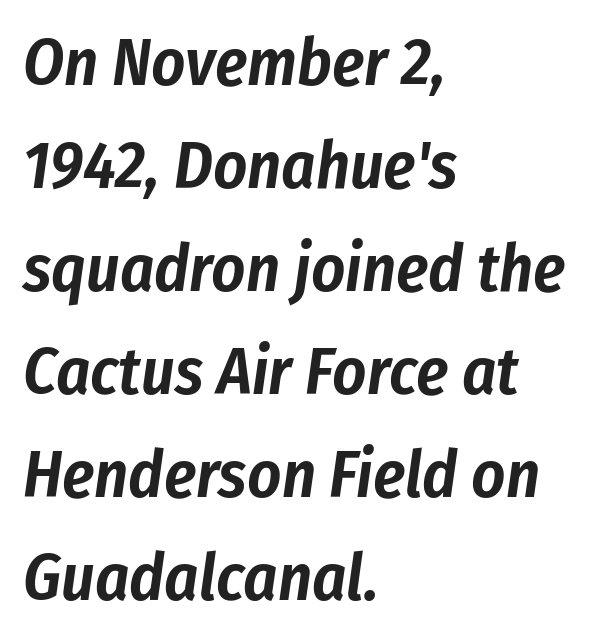
{"italic": "yes", "lean": "right", "slant_degrees": 8, "width": "condensed", "stroke_contrast": "low", "x_height": "medium", "monospaced": "no", "underline": "no", "align": "left", "line_spacing": "normal", "line_spacing_ratio": 1.56, "letter_spacing": "normal", "letter_spacing_em": 0.0, "glyph_px": 66}
